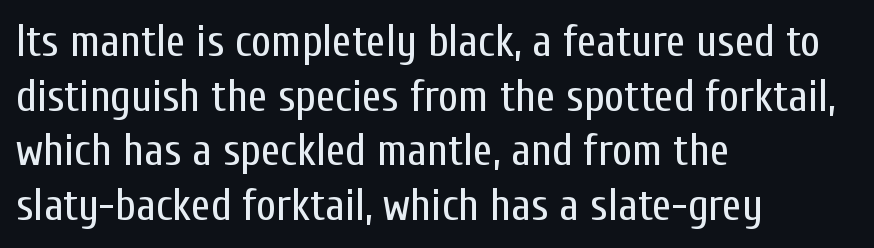
Stroke terminals: plain, sans-serif. The rag falls on the right side of this text block. Decoration check: the copy has no underline. The letterforms sit shoulder to shoulder at normal distance. Stroke mass is kept to a normal reading level or below.
